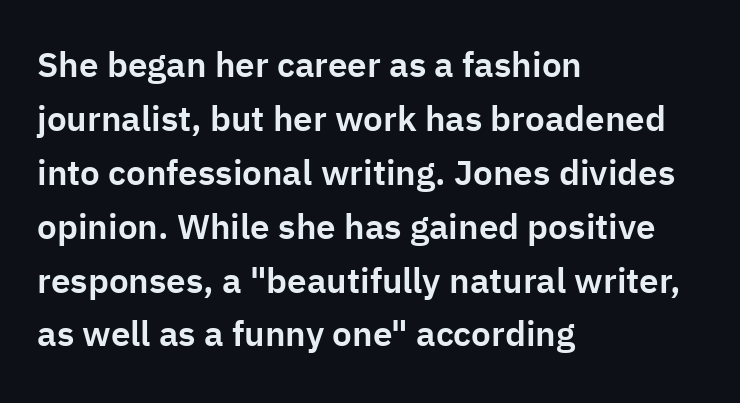
{"serif": "no", "italic": "no", "width": "normal", "stroke_contrast": "low", "x_height": "medium", "monospaced": "no", "underline": "no", "align": "left", "line_spacing": "normal", "line_spacing_ratio": 1.54, "letter_spacing": "normal", "letter_spacing_em": 0.0, "glyph_px": 35}
